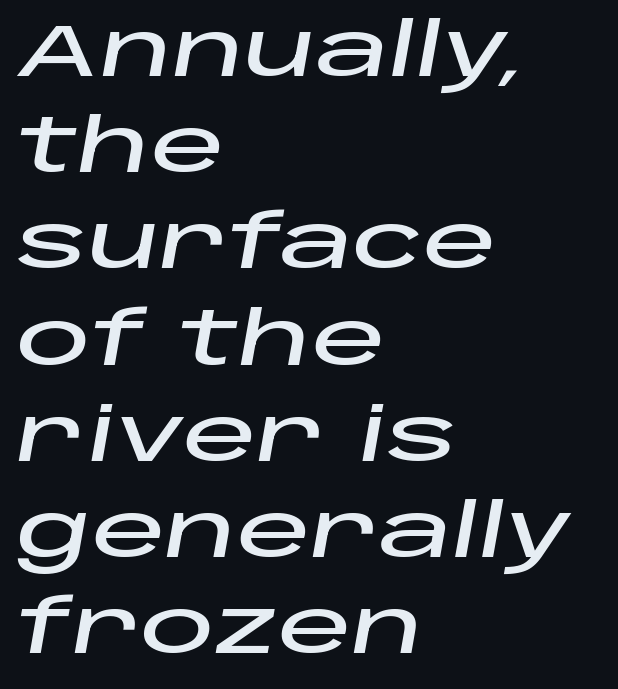
The image shows 74 px wide type, italic (leaning right); set left-aligned, normal line spacing (1.3x), normal letter spacing, not underlined; low stroke contrast and a large x-height.
